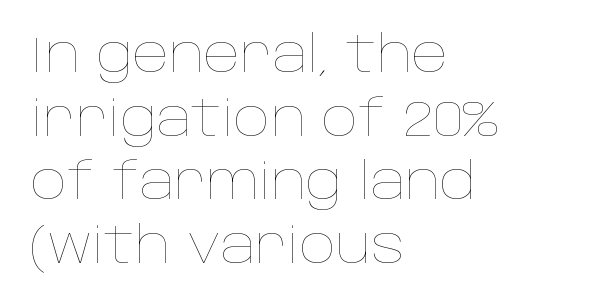
The image shows 51 px thin type, upright; set left-aligned, normal line spacing (1.25x), normal letter spacing, not underlined; low stroke contrast and a large x-height.
